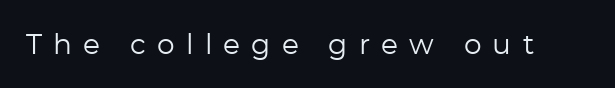
{"serif": "no", "italic": "no", "bold": "no", "weight": "regular", "width": "normal", "stroke_contrast": "low", "x_height": "medium", "monospaced": "no", "underline": "no", "letter_spacing": "wide", "letter_spacing_em": 0.4, "glyph_px": 28}
